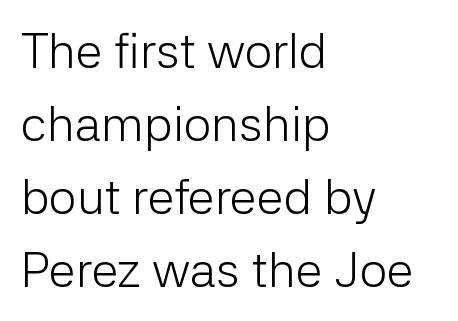
{"serif": "no", "italic": "no", "bold": "no", "weight": "light", "width": "normal", "stroke_contrast": "low", "x_height": "medium", "monospaced": "no", "underline": "no", "align": "left", "line_spacing": "normal", "line_spacing_ratio": 1.49, "letter_spacing": "normal", "letter_spacing_em": 0.0, "glyph_px": 49}
